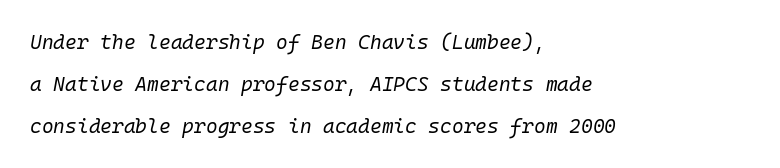
Q: Is the text bold? A: No.
Q: Is the text italic (slanted)? A: Yes, it leans right by about 10 degrees.
Q: Is the text underlined? A: No.
Q: How is the paragraph aligned? A: Left-aligned.
Q: Is the spacing between letters normal or unusually wide? A: Normal.
Q: Is the spacing between lines tight, normal or loose? A: Loose.
